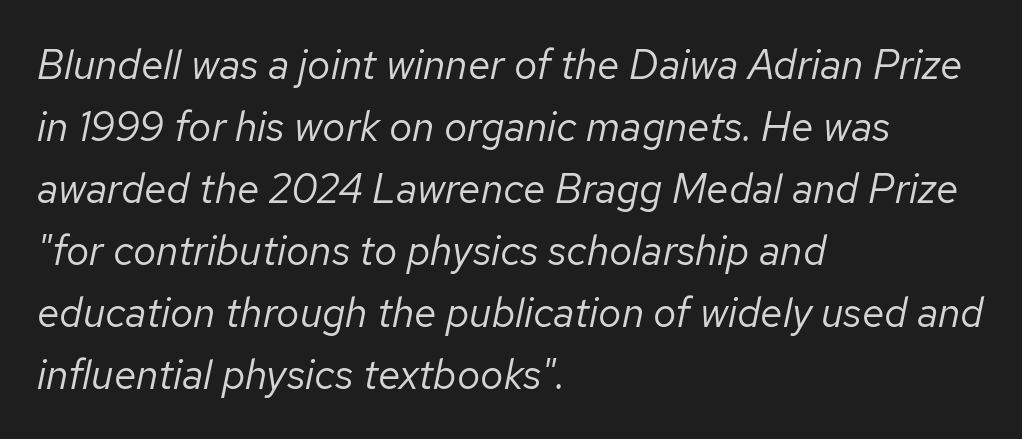
Q: Is the text bold? A: No.
Q: Is the text italic (slanted)? A: Yes, it leans right by about 12 degrees.
Q: Is the text underlined? A: No.
Q: How is the paragraph aligned? A: Left-aligned.
Q: Is the spacing between letters normal or unusually wide? A: Normal.
Q: Is the spacing between lines tight, normal or loose? A: Normal.
Q: Width (condensed, normal, or wide)? A: Normal.
Q: Stroke contrast? A: Low.
Q: x-height? A: Medium.
Q: Monospaced? A: No.
